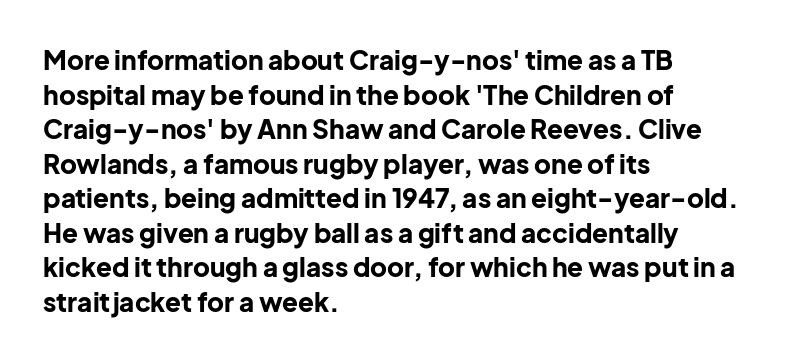
Q: Is the text bold? A: Yes.
Q: Is the text italic (slanted)? A: No, it is upright.
Q: Is the text underlined? A: No.
Q: How is the paragraph aligned? A: Left-aligned.
Q: Is the spacing between letters normal or unusually wide? A: Normal.
Q: Is the spacing between lines tight, normal or loose? A: Normal.
